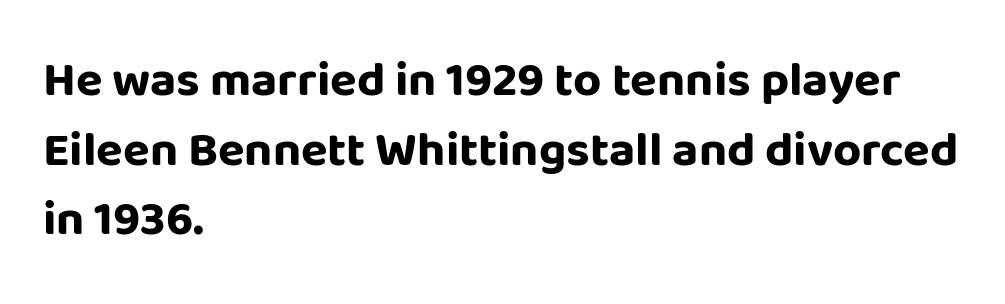
{"serif": "no", "italic": "no", "bold": "yes", "weight": "bold", "width": "normal", "stroke_contrast": "low", "x_height": "large", "monospaced": "no", "underline": "no", "align": "left", "line_spacing": "normal", "line_spacing_ratio": 1.42, "letter_spacing": "normal", "letter_spacing_em": 0.0, "glyph_px": 49}
